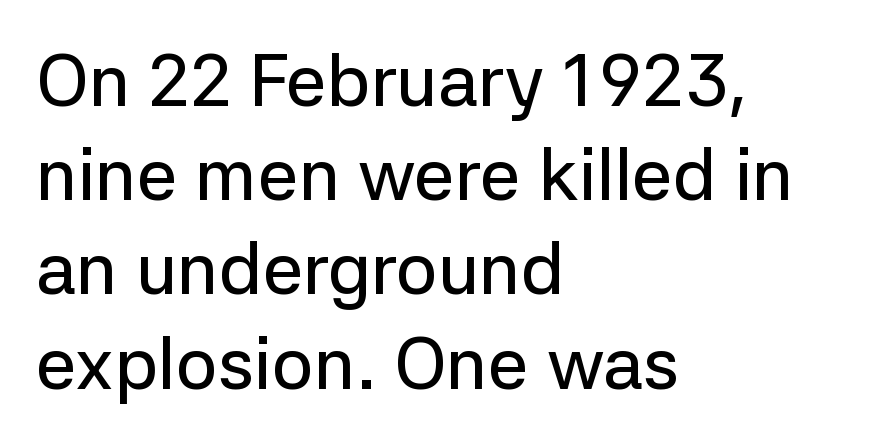
{"serif": "no", "italic": "no", "width": "normal", "stroke_contrast": "low", "x_height": "medium", "monospaced": "no", "underline": "no", "align": "left", "line_spacing": "normal", "line_spacing_ratio": 1.29, "letter_spacing": "normal", "letter_spacing_em": 0.0, "glyph_px": 73}
